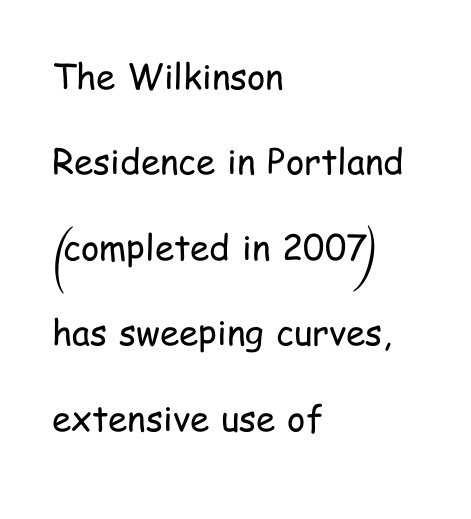
The image shows 35 px regular-weight, condensed sans-serif type, upright; set left-aligned, loose line spacing (2.44x), normal letter spacing, not underlined; low stroke contrast and a medium x-height.
